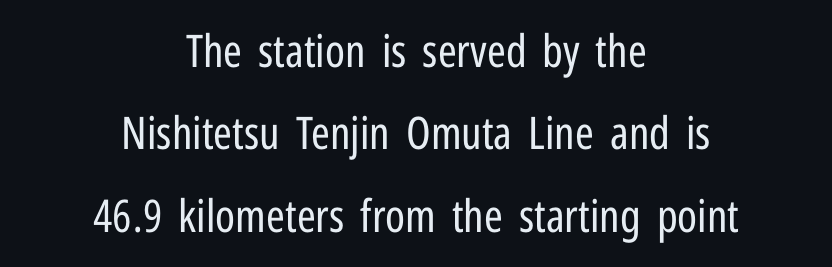
Here the glyphs are tracked normally, forming tight word shapes. Teacher's note: observe the equal gaps on both sides — that is centered alignment. A typesetter would call this proportional, since set widths differ per character. Anything drawn beneath the words? Only blank space.
